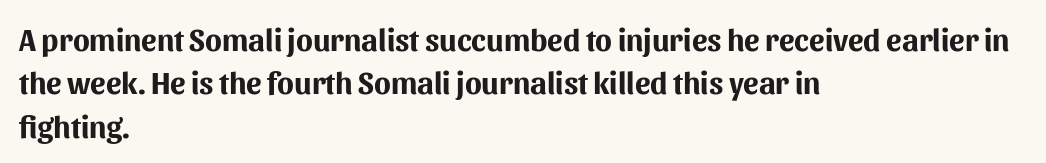
The image shows 31 px bold sans-serif type, upright; set left-aligned, normal line spacing (1.4x), normal letter spacing, not underlined; medium stroke contrast and a medium x-height.
